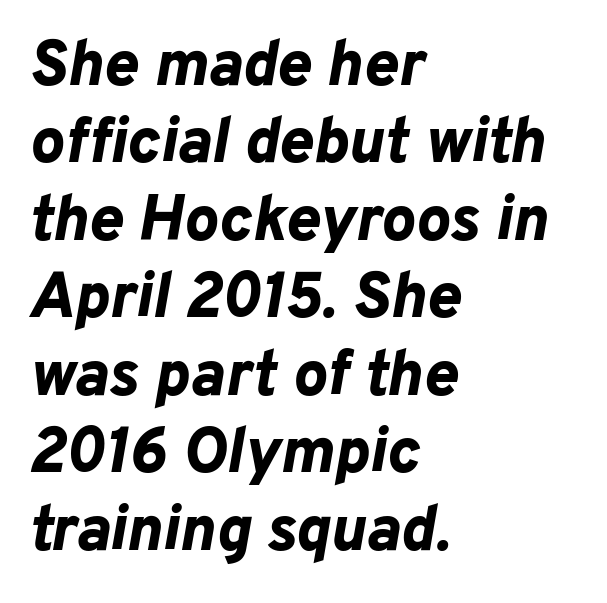
{"italic": "yes", "lean": "right", "slant_degrees": 10, "bold": "yes", "weight": "bold", "width": "normal", "stroke_contrast": "low", "x_height": "medium", "monospaced": "no", "underline": "no", "align": "left", "line_spacing_ratio": 1.21, "letter_spacing": "normal", "letter_spacing_em": 0.0, "glyph_px": 64}
